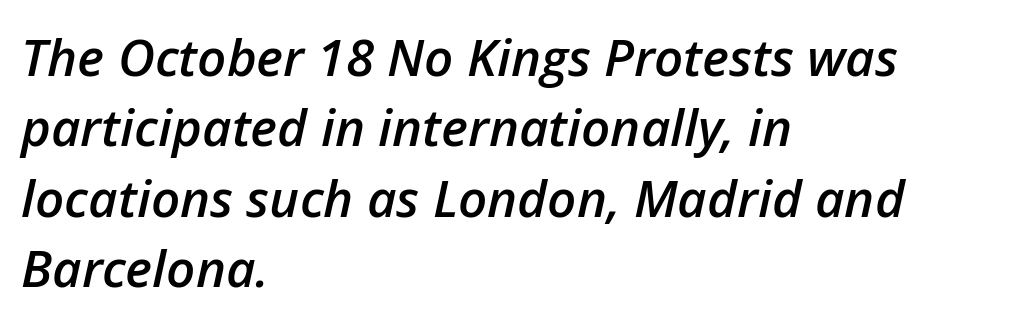
{"italic": "yes", "lean": "right", "slant_degrees": 12, "bold": "semi", "weight": "semibold", "width": "normal", "stroke_contrast": "low", "x_height": "medium", "monospaced": "no", "underline": "no", "align": "left", "line_spacing": "normal", "line_spacing_ratio": 1.38, "letter_spacing": "normal", "letter_spacing_em": 0.0, "glyph_px": 51}
